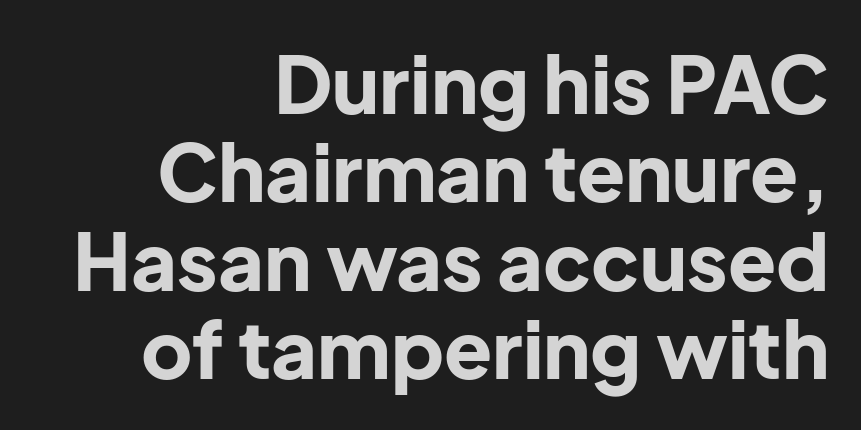
Q: Is the text bold? A: Yes.
Q: Is the text italic (slanted)? A: No, it is upright.
Q: Is the typeface a serif or a sans-serif typeface? A: Sans-serif.
Q: Is the text underlined? A: No.
Q: How is the paragraph aligned? A: Right-aligned.
Q: Is the spacing between letters normal or unusually wide? A: Normal.
Q: Is the spacing between lines tight, normal or loose? A: Tight.
Q: Width (condensed, normal, or wide)? A: Normal.
Q: Stroke contrast? A: Low.
Q: x-height? A: Medium.
Q: Monospaced? A: No.
